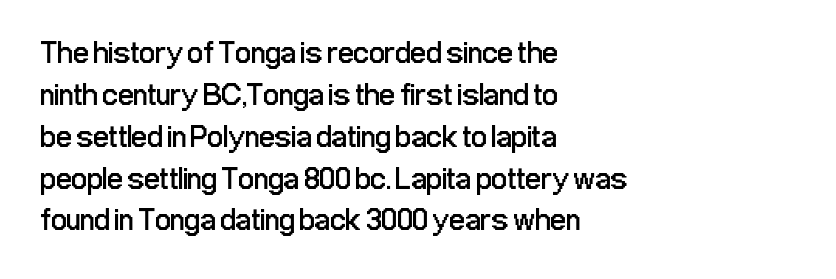
The image shows 31 px regular-weight, condensed sans-serif type, upright; set left-aligned, normal line spacing (1.35x), normal letter spacing, not underlined; low stroke contrast and a medium x-height.
